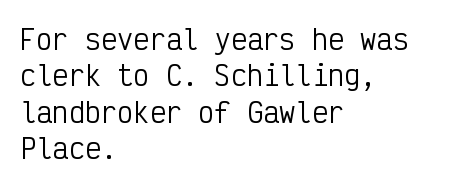
Upright lettering throughout. Reading down the column, the eye jumps a familiar distance to each next line. The typesetting does not lean heavy: it is not bold. Horizontal alignment here is leftward, the default for most running prose. The space directly below the letters is spotless. Glyph-to-glyph distance matches everyday printed text.
